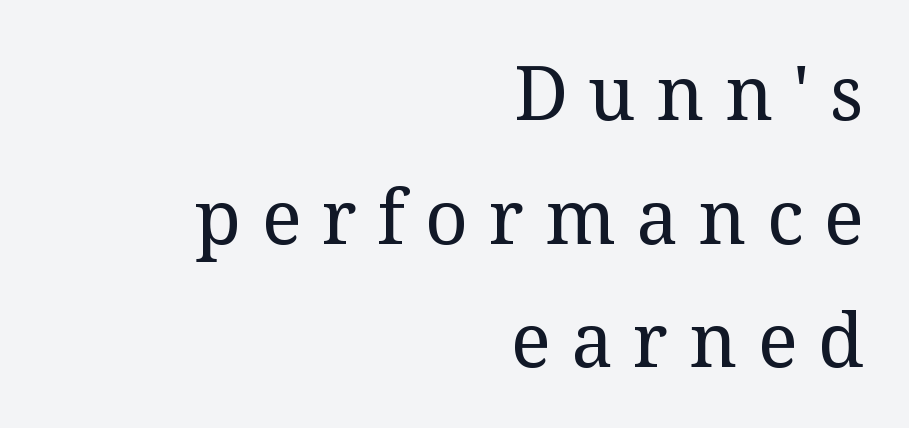
The font family rendered here belongs to the serif group. The lines sit at an ordinary, default distance from one another. Do the letters lean? They stand straight. Does extra space separate the letters? Yes, quite a lot of it.
